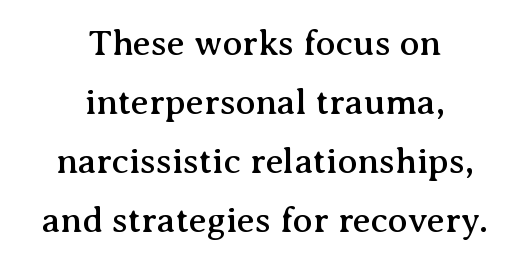
Q: Is the text italic (slanted)? A: No, it is upright.
Q: Is the typeface a serif or a sans-serif typeface? A: Serif.
Q: Is the text underlined? A: No.
Q: How is the paragraph aligned? A: Centered.
Q: Is the spacing between letters normal or unusually wide? A: Normal.
Q: Is the spacing between lines tight, normal or loose? A: Normal.
Q: Width (condensed, normal, or wide)? A: Normal.
Q: Stroke contrast? A: Medium.
Q: x-height? A: Medium.
Q: Monospaced? A: No.
